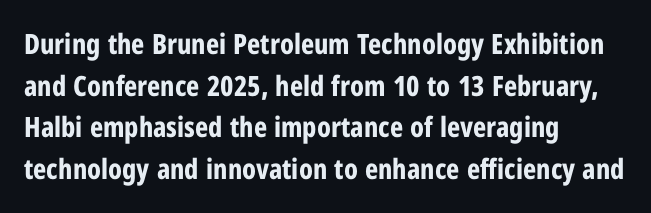
A student would call this left alignment; a typographer would say flush left, rag right. Quick note: underline off. The gaps between neighbouring characters are ordinary and unremarkable. Ascenders rise straight up at ninety degrees.
